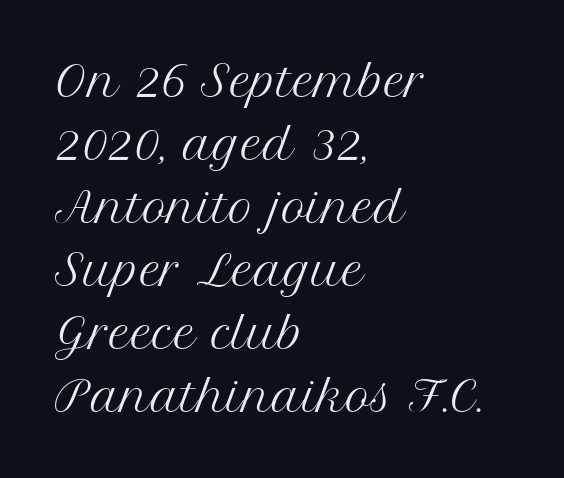
{"serif": "yes", "bold": "no", "weight": "regular", "width": "normal", "stroke_contrast": "medium", "x_height": "medium", "monospaced": "no", "underline": "no", "align": "left", "line_spacing": "normal", "line_spacing_ratio": 1.5, "letter_spacing": "normal", "letter_spacing_em": 0.0, "glyph_px": 42}
